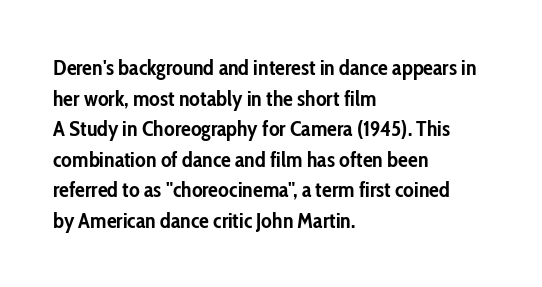
If you drew a line through each stem, it would be perfectly vertical. A normal amount of white space separates one row of letters from the next. Unmarked baselines from the first word to the last. Pretty heavy lettering here — definitely bold. The paragraph has a hard left edge and a soft right edge. These lines keep a tight, regular rhythm from letter to letter.
